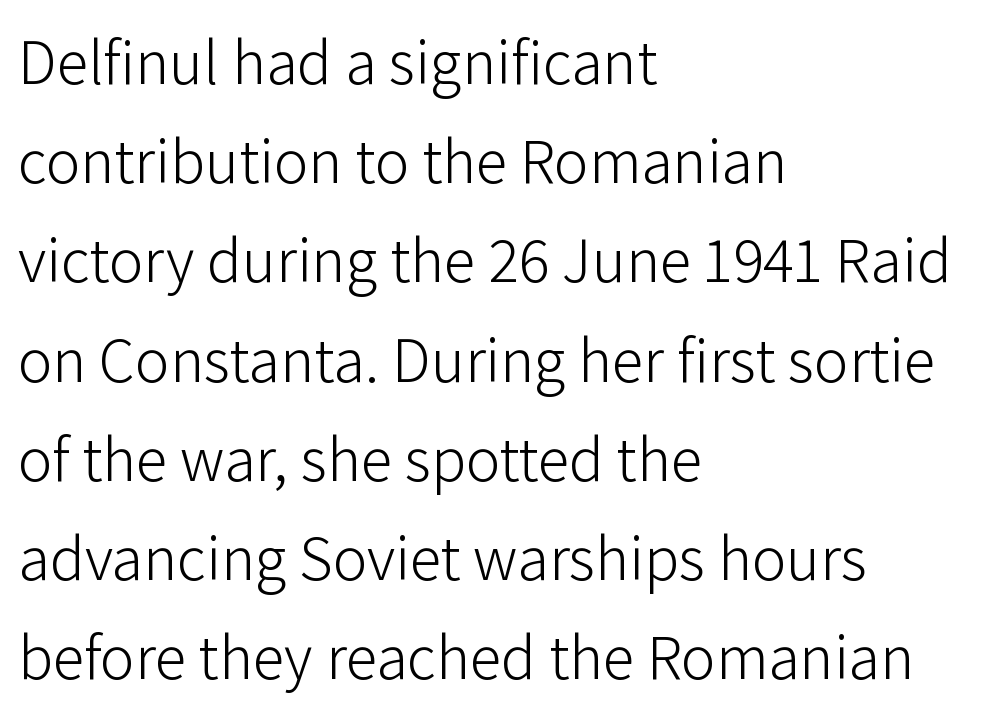
Q: Is the text bold? A: No.
Q: Is the text italic (slanted)? A: No, it is upright.
Q: Is the typeface a serif or a sans-serif typeface? A: Sans-serif.
Q: Is the text underlined? A: No.
Q: How is the paragraph aligned? A: Left-aligned.
Q: Is the spacing between letters normal or unusually wide? A: Normal.
Q: Is the spacing between lines tight, normal or loose? A: Normal.
Q: Width (condensed, normal, or wide)? A: Normal.
Q: Stroke contrast? A: Low.
Q: x-height? A: Medium.
Q: Monospaced? A: No.
